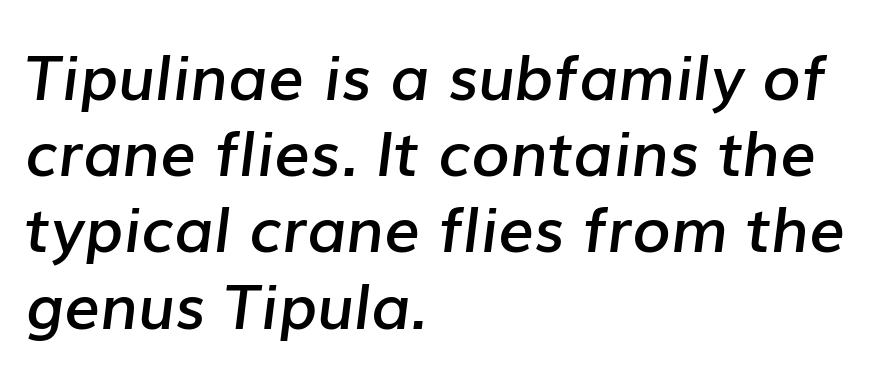
The image shows 63 px semibold type, italic (leaning right); set left-aligned, line spacing 1.21x, normal letter spacing, not underlined; low stroke contrast and a medium x-height.
